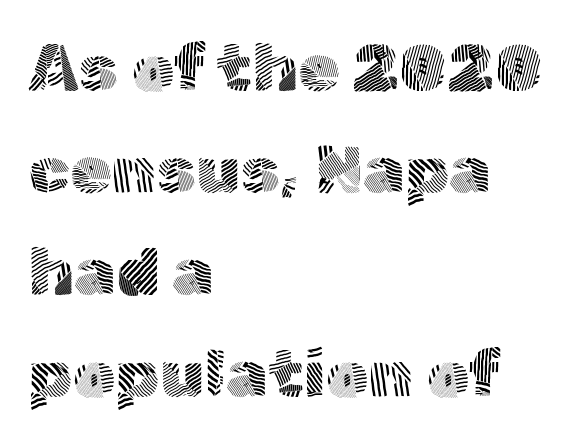
Notice how the passage keeps a crisp vertical edge on the left only. The type is set solid horizontally, with unmodified tracking. Serifs: no, the terminals of the letterforms are clean. Honestly, there is no underline to notice here at all. Do the characters align in a grid? No, the font is proportional.
